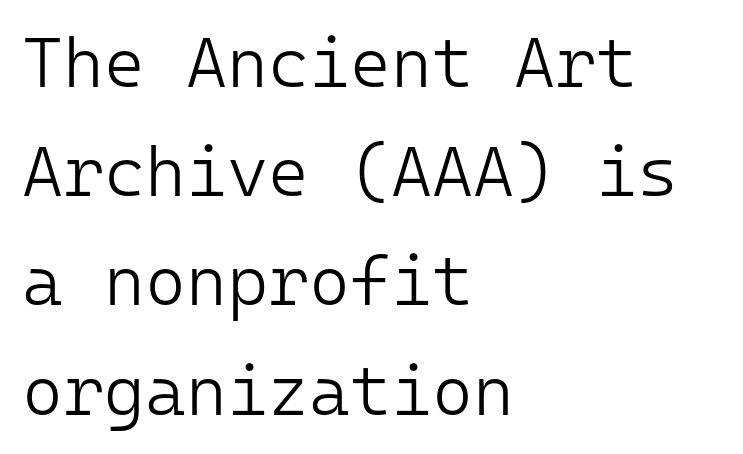
{"serif": "no", "italic": "no", "bold": "no", "weight": "light", "width": "normal", "stroke_contrast": "low", "x_height": "medium", "monospaced": "yes", "underline": "no", "align": "left", "line_spacing": "normal", "line_spacing_ratio": 1.56, "letter_spacing": "normal", "letter_spacing_em": 0.0, "glyph_px": 70}
